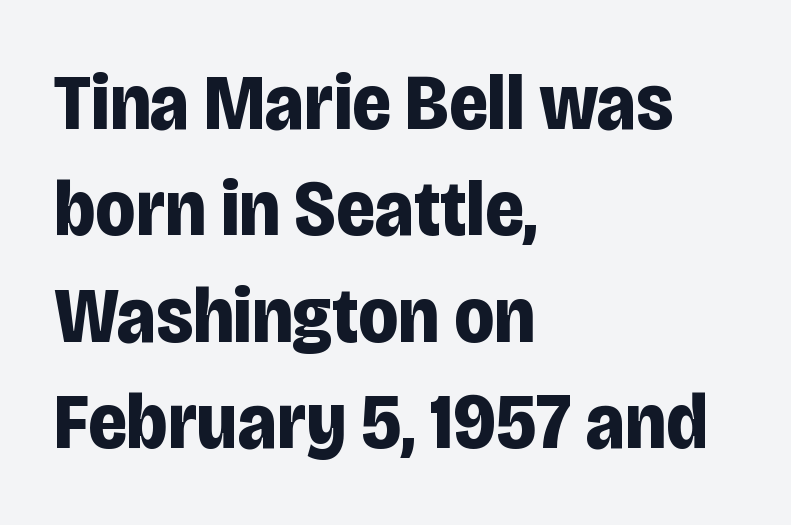
The image shows 80 px bold, condensed sans-serif type, upright; set left-aligned, normal line spacing (1.33x), normal letter spacing, not underlined; low stroke contrast and a large x-height.
